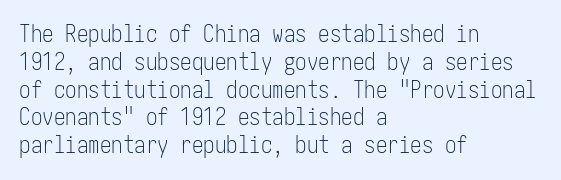
{"italic": "no", "bold": "no", "underline": "no", "align": "left", "line_spacing_ratio": 1.21, "letter_spacing": "normal", "letter_spacing_em": 0.0, "glyph_px": 23}
